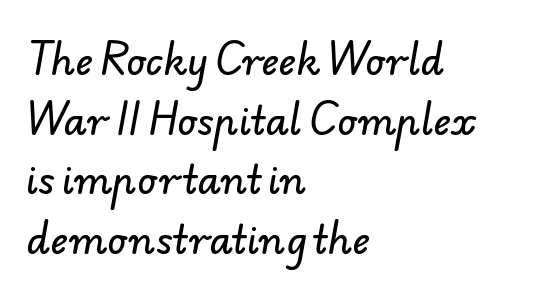
{"serif": "no", "width": "normal", "stroke_contrast": "low", "x_height": "small", "monospaced": "no", "underline": "no", "align": "left", "line_spacing": "normal", "line_spacing_ratio": 1.57, "letter_spacing": "normal", "letter_spacing_em": 0.0, "glyph_px": 38}
